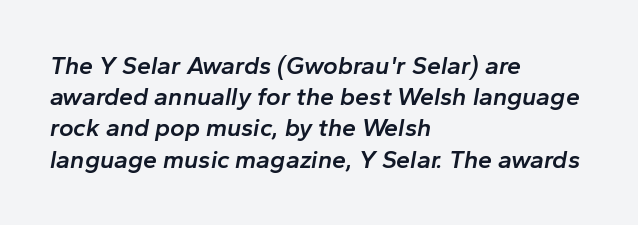
{"italic": "yes", "lean": "right", "slant_degrees": 10, "bold": "semi", "underline": "no", "align": "left", "line_spacing": "normal", "line_spacing_ratio": 1.25, "letter_spacing": "normal", "letter_spacing_em": 0.0, "glyph_px": 25}
